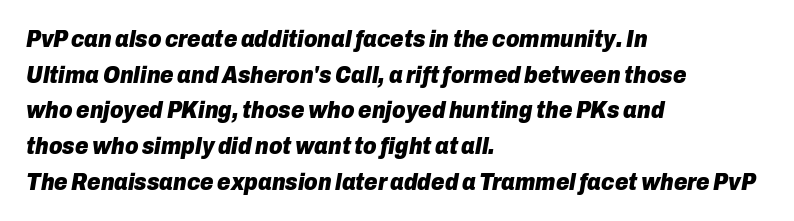
{"italic": "yes", "lean": "right", "slant_degrees": 10, "bold": "yes", "underline": "no", "align": "left", "line_spacing": "normal", "line_spacing_ratio": 1.55, "letter_spacing": "normal", "letter_spacing_em": 0.0, "glyph_px": 23}
